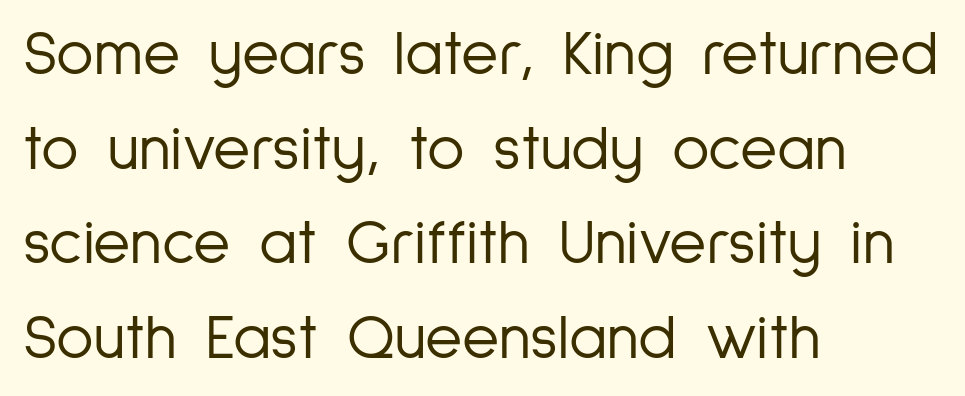
Q: Is the text bold? A: No.
Q: Is the text italic (slanted)? A: No, it is upright.
Q: Is the typeface a serif or a sans-serif typeface? A: Sans-serif.
Q: Is the text underlined? A: No.
Q: How is the paragraph aligned? A: Left-aligned.
Q: Is the spacing between letters normal or unusually wide? A: Normal.
Q: Is the spacing between lines tight, normal or loose? A: Normal.
Q: Width (condensed, normal, or wide)? A: Condensed.
Q: Stroke contrast? A: Low.
Q: x-height? A: Medium.
Q: Monospaced? A: No.
